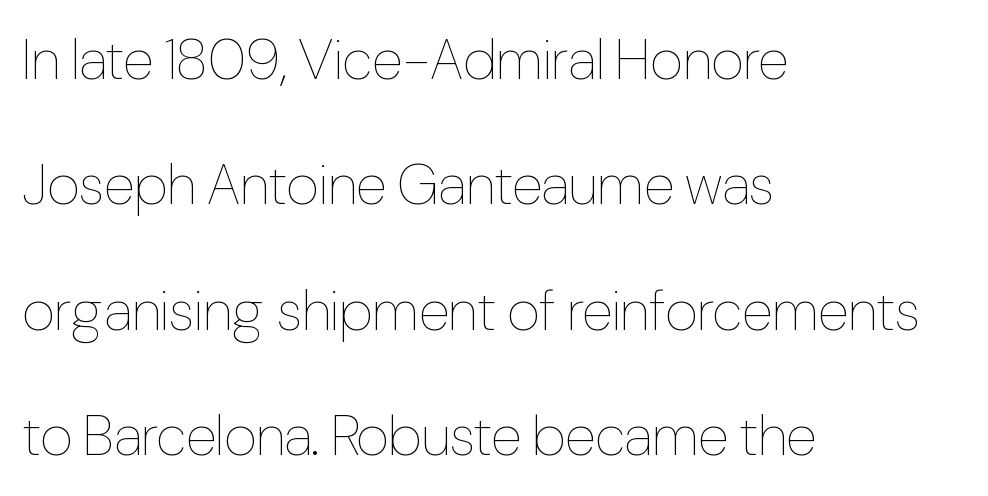
{"italic": "no", "bold": "no", "weight": "thin", "width": "condensed", "stroke_contrast": "low", "x_height": "medium", "monospaced": "no", "underline": "no", "align": "left", "line_spacing": "loose", "line_spacing_ratio": 2.2, "letter_spacing": "normal", "letter_spacing_em": 0.0, "glyph_px": 57}
